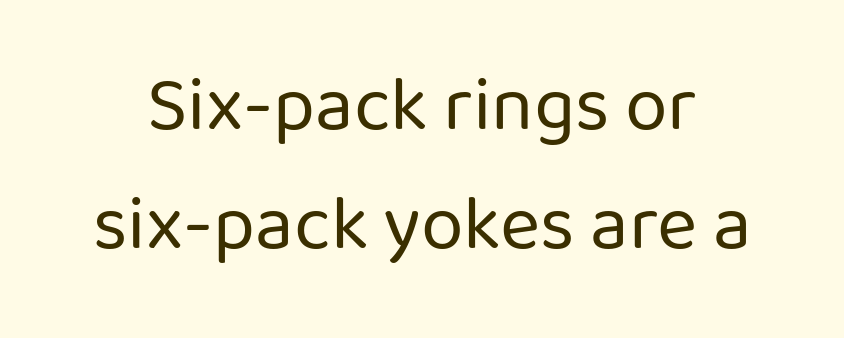
The image shows 77 px regular-weight sans-serif type, upright; set normal line spacing (1.54x), normal letter spacing, not underlined; low stroke contrast and a medium x-height.
